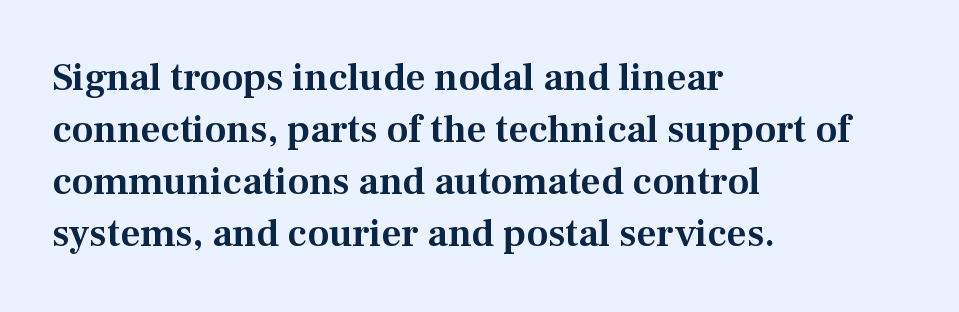
The specimen reads as upright at a glance. Regular leading. This sample has the flowing, uneven cadence of proportional lettering. Observe the serifs anchoring each vertical stroke in this sample. Words float on clear page, feet unadorned.
